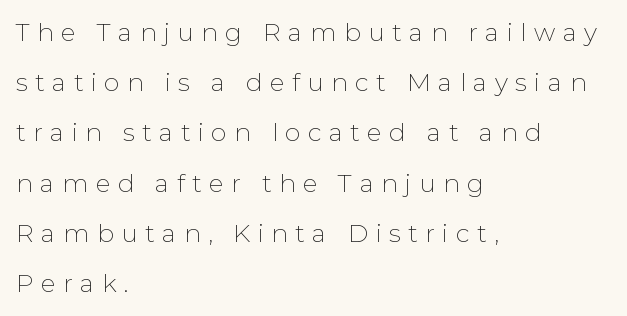
{"italic": "no", "bold": "no", "underline": "no", "align": "left", "line_spacing": "loose", "line_spacing_ratio": 2.01, "letter_spacing": "wide", "letter_spacing_em": 0.29, "glyph_px": 25}
